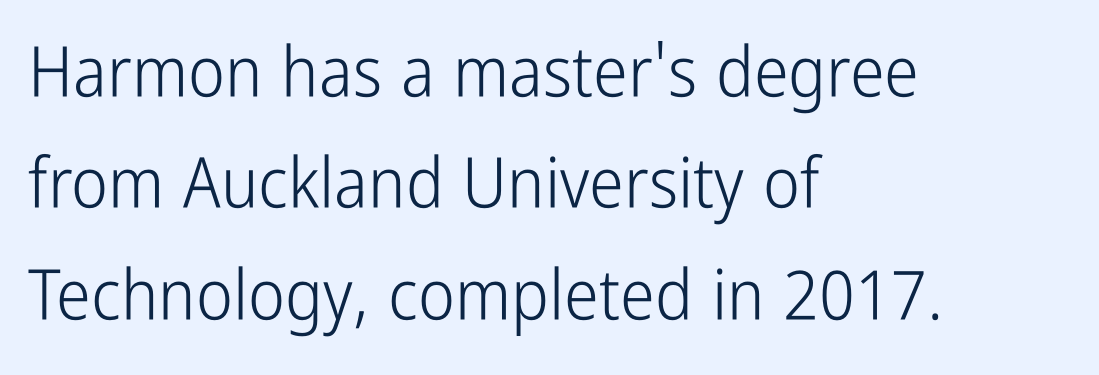
{"serif": "no", "italic": "no", "bold": "no", "weight": "light", "width": "condensed", "stroke_contrast": "low", "x_height": "medium", "monospaced": "no", "underline": "no", "align": "left", "line_spacing": "normal", "line_spacing_ratio": 1.59, "letter_spacing": "normal", "letter_spacing_em": 0.0, "glyph_px": 70}
